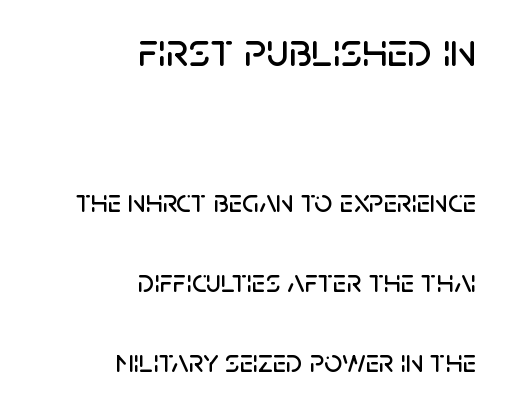
The font's upright variant was chosen for this text. Is this a fixed-width face? No — the glyphs have proportional, varying widths. The passage is arranged like a letterhead date or caption credit — flush right. The rendering uses a large line-height, opening up the rows. Bare-footed words on every line.
